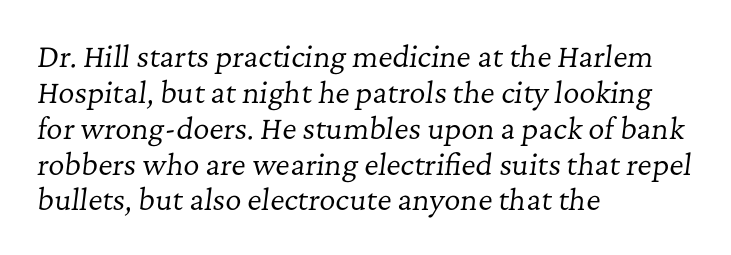
Q: Is the text bold? A: No.
Q: Is the text italic (slanted)? A: Yes, it leans right by about 7 degrees.
Q: Is the typeface a serif or a sans-serif typeface? A: Serif.
Q: Is the text underlined? A: No.
Q: How is the paragraph aligned? A: Left-aligned.
Q: Is the spacing between letters normal or unusually wide? A: Normal.
Q: Is the spacing between lines tight, normal or loose? A: Normal.
Q: Width (condensed, normal, or wide)? A: Normal.
Q: Stroke contrast? A: Low.
Q: x-height? A: Medium.
Q: Monospaced? A: No.
